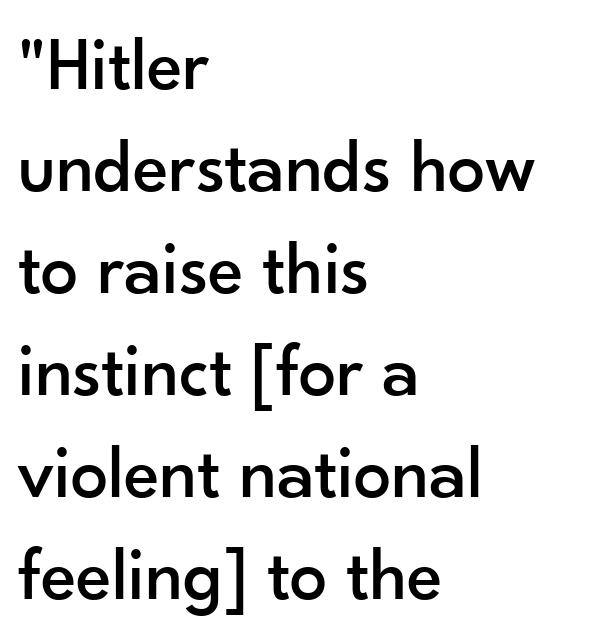
Notice how the stems are strictly vertical — no italics here. A typesetter would call this zero additional tracking. Quick note: interline space is typical. Every row of glyphs begins at an identical x-position on the left. The string is rendered with underlining switched off.
